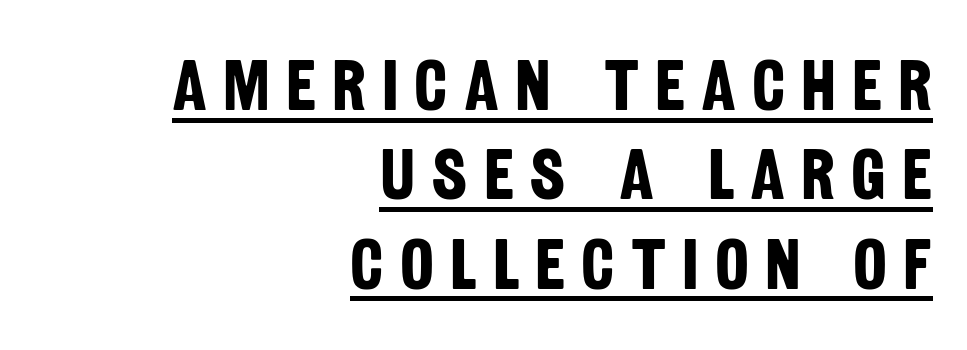
The image shows 72 px bold, condensed sans-serif type; set right-aligned, line spacing 1.24x, unusually wide letter spacing (+0.22 em), underlined; low stroke contrast and a large x-height.
